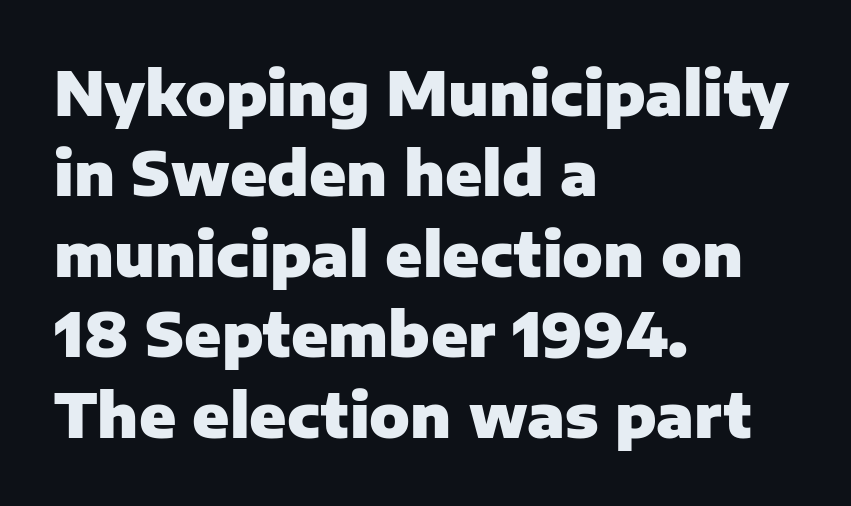
{"serif": "no", "italic": "no", "bold": "yes", "weight": "heavy", "width": "normal", "stroke_contrast": "low", "x_height": "medium", "monospaced": "no", "underline": "no", "align": "left", "line_spacing": "normal", "line_spacing_ratio": 1.34, "letter_spacing": "normal", "letter_spacing_em": 0.0, "glyph_px": 60}
